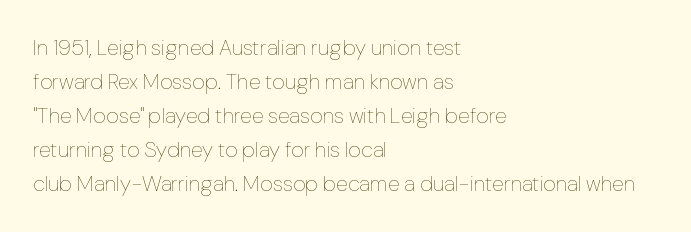
{"italic": "no", "bold": "no", "underline": "no", "align": "left", "line_spacing": "normal", "line_spacing_ratio": 1.55, "letter_spacing": "normal", "letter_spacing_em": 0.0, "glyph_px": 22}
